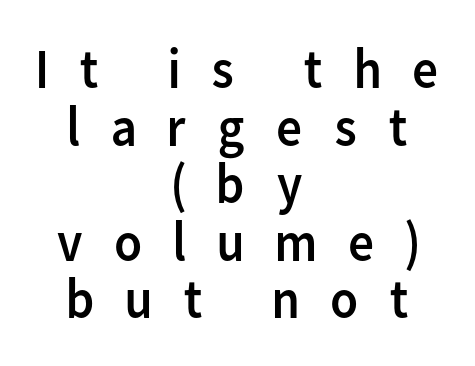
The font is comparable to plain body text, perhaps lighter. Font category for this specimen: sans-serif. Someone cranked the tracking dial way up on this one. Glance below the letters and you will spot only blank space.
